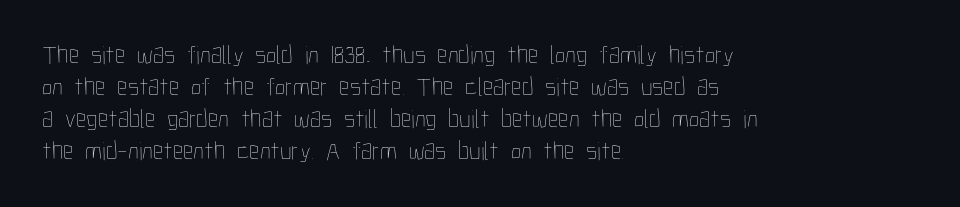
Q: Is the text bold? A: No.
Q: Is the text italic (slanted)? A: No, it is upright.
Q: Is the text underlined? A: No.
Q: How is the paragraph aligned? A: Left-aligned.
Q: Is the spacing between letters normal or unusually wide? A: Normal.
